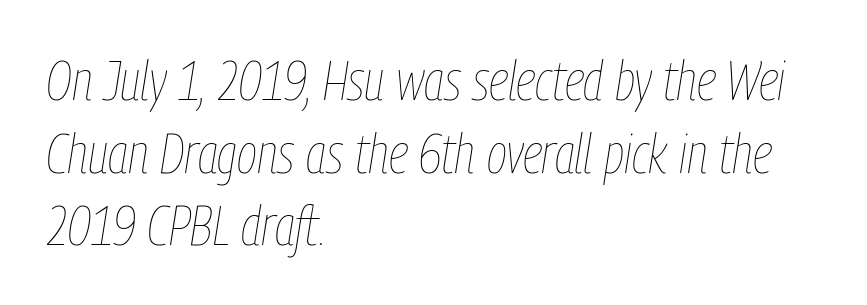
{"italic": "yes", "lean": "right", "slant_degrees": 9, "bold": "no", "weight": "thin", "width": "condensed", "stroke_contrast": "low", "x_height": "medium", "monospaced": "no", "underline": "no", "align": "left", "line_spacing": "normal", "line_spacing_ratio": 1.32, "letter_spacing": "normal", "letter_spacing_em": 0.0, "glyph_px": 55}
